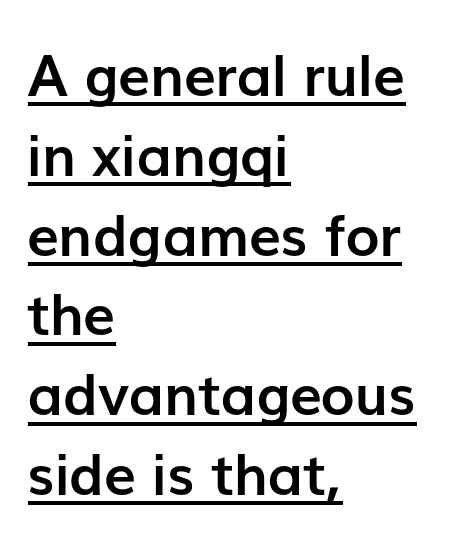
The image shows 57 px semibold sans-serif type, upright; set left-aligned, normal line spacing (1.4x), normal letter spacing, underlined; low stroke contrast and a medium x-height.
